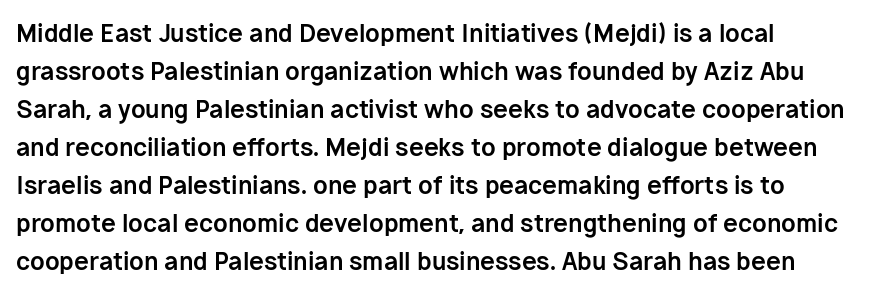
{"italic": "no", "bold": "yes", "underline": "no", "line_spacing": "normal", "line_spacing_ratio": 1.58, "letter_spacing": "normal", "letter_spacing_em": 0.0, "glyph_px": 24}
